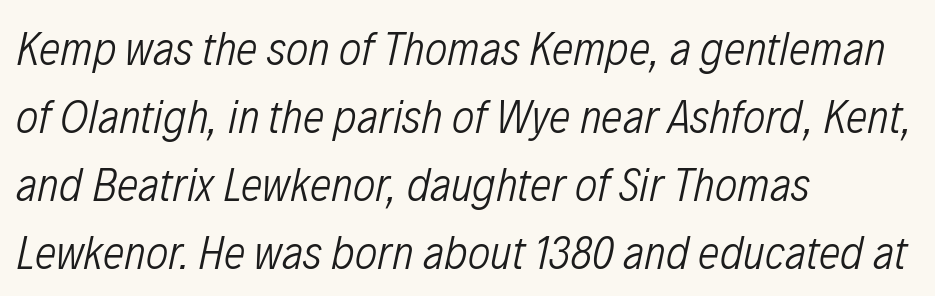
The image shows 48 px light, condensed type, italic (leaning right); set left-aligned, normal line spacing (1.42x), normal letter spacing, not underlined; low stroke contrast and a medium x-height.
